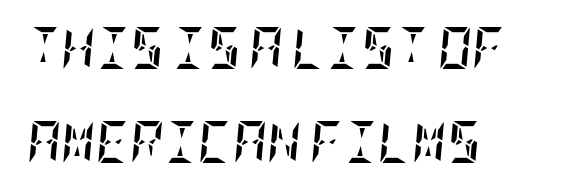
The image shows 42 px semibold, condensed type, italic (leaning right); set left-aligned, loose line spacing (2.25x), normal letter spacing, not underlined; low stroke contrast and a large x-height.
